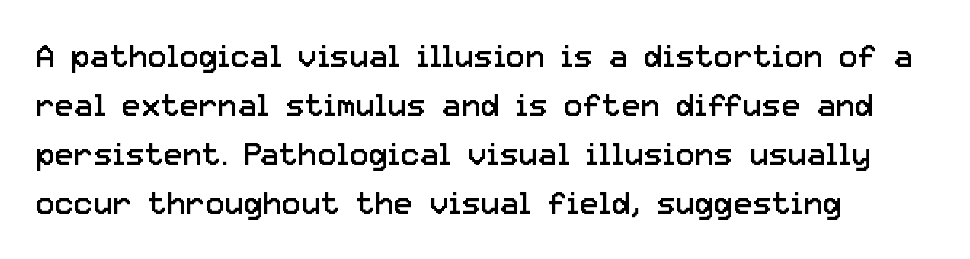
{"serif": "no", "italic": "no", "bold": "no", "weight": "regular", "width": "normal", "stroke_contrast": "low", "x_height": "medium", "monospaced": "no", "underline": "no", "align": "left", "line_spacing": "normal", "line_spacing_ratio": 1.53, "letter_spacing": "normal", "letter_spacing_em": 0.0, "glyph_px": 32}
